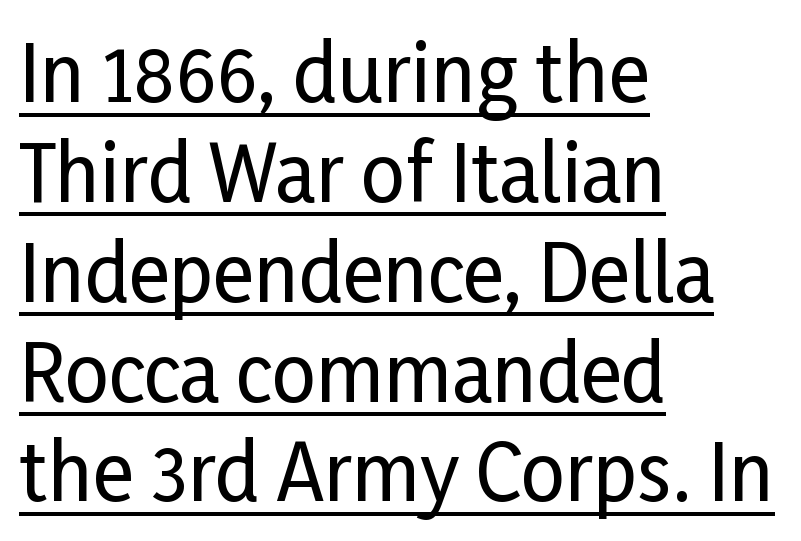
Grotesque or geometric, the face here clearly has no serifs. Which margin do the lines hug? The left one — the right edge is uneven. The face used here is rendered with its standard letterfit. Compared with typical paragraphs, the rows here are spaced about the same. Caption: lettering with a line underneath.
